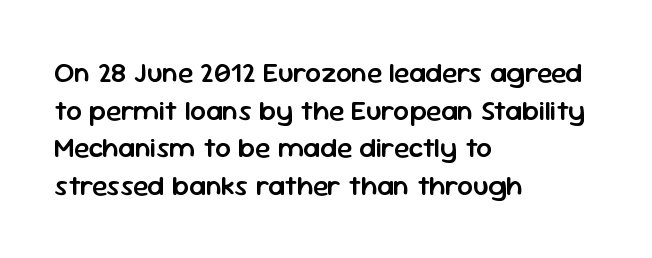
Q: Is the text bold? A: Semi-bold.
Q: Is the text italic (slanted)? A: No, it is upright.
Q: Is the typeface a serif or a sans-serif typeface? A: Sans-serif.
Q: Is the text underlined? A: No.
Q: How is the paragraph aligned? A: Left-aligned.
Q: Is the spacing between letters normal or unusually wide? A: Normal.
Q: Is the spacing between lines tight, normal or loose? A: Normal.
Q: Width (condensed, normal, or wide)? A: Normal.
Q: Stroke contrast? A: Low.
Q: x-height? A: Medium.
Q: Monospaced? A: No.
